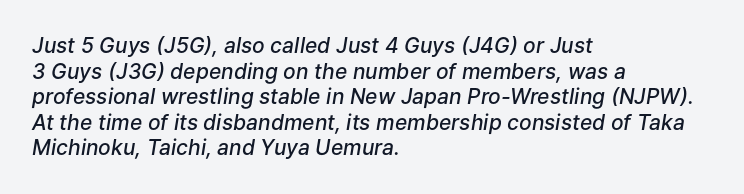
{"italic": "yes", "lean": "right", "slant_degrees": 9, "bold": "semi", "underline": "no", "align": "left", "line_spacing_ratio": 1.22, "letter_spacing": "normal", "letter_spacing_em": 0.0, "glyph_px": 21}
